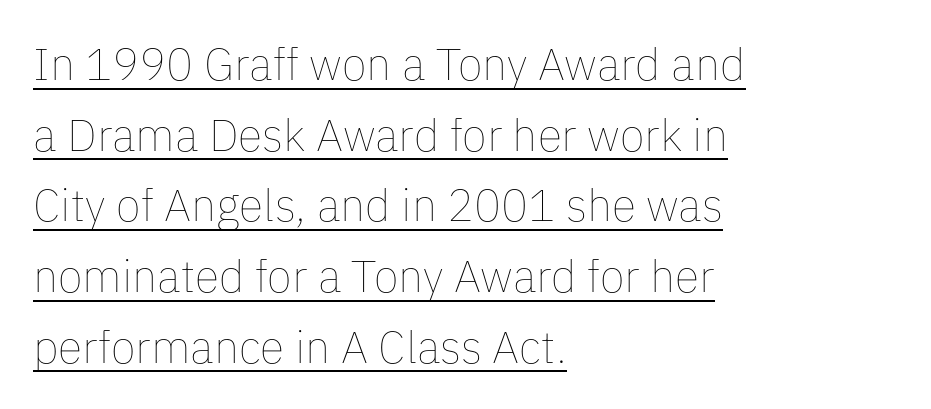
Q: Is the text bold? A: No.
Q: Is the text italic (slanted)? A: No, it is upright.
Q: Is the text underlined? A: Yes.
Q: How is the paragraph aligned? A: Left-aligned.
Q: Is the spacing between letters normal or unusually wide? A: Normal.
Q: Is the spacing between lines tight, normal or loose? A: Normal.
Q: Width (condensed, normal, or wide)? A: Normal.
Q: Stroke contrast? A: Low.
Q: x-height? A: Medium.
Q: Monospaced? A: No.
